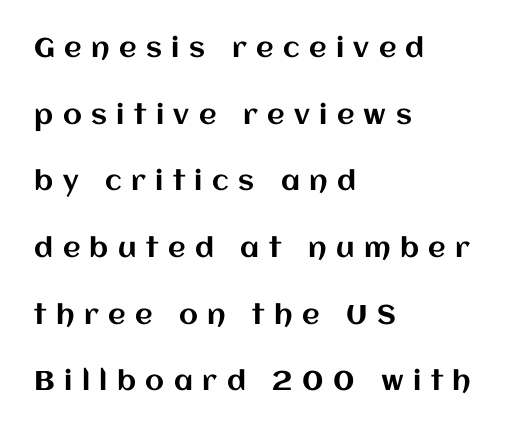
Style check: upright. You could fit nearly another row in the gap between these rows. Here the glyphs are tracked loosely, breaking word shapes into spaced letters. A student would call this left alignment; a typographer would say flush left, rag right. Just letters on the line, the space beneath them empty.
